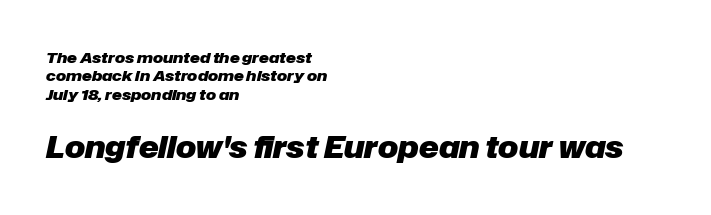
The zone under the glyphs is completely vacant. Teacher's note: observe the even left margin — that is flush-left alignment. The letters sit at their default tracking, neither squeezed nor spread. The letters advance in unequal steps, a hallmark of proportional type. The whole block is typeset with a tilt. Heavy-handed strokes throughout: this text is bold.
